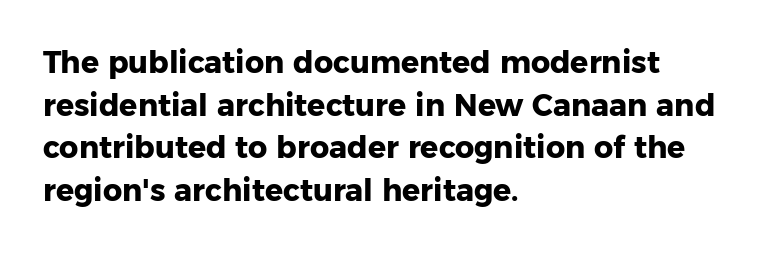
{"serif": "no", "italic": "no", "bold": "yes", "weight": "heavy", "width": "normal", "stroke_contrast": "low", "x_height": "medium", "monospaced": "no", "underline": "no", "align": "left", "line_spacing": "normal", "line_spacing_ratio": 1.42, "letter_spacing": "normal", "letter_spacing_em": 0.0, "glyph_px": 30}
